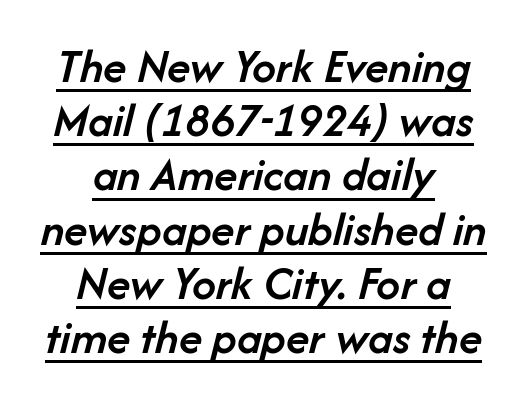
{"italic": "yes", "lean": "right", "slant_degrees": 14, "bold": "semi", "weight": "semibold", "width": "normal", "stroke_contrast": "low", "x_height": "medium", "monospaced": "no", "underline": "yes", "align": "center", "line_spacing": "tight", "line_spacing_ratio": 1.13, "letter_spacing": "normal", "letter_spacing_em": 0.0, "glyph_px": 48}
